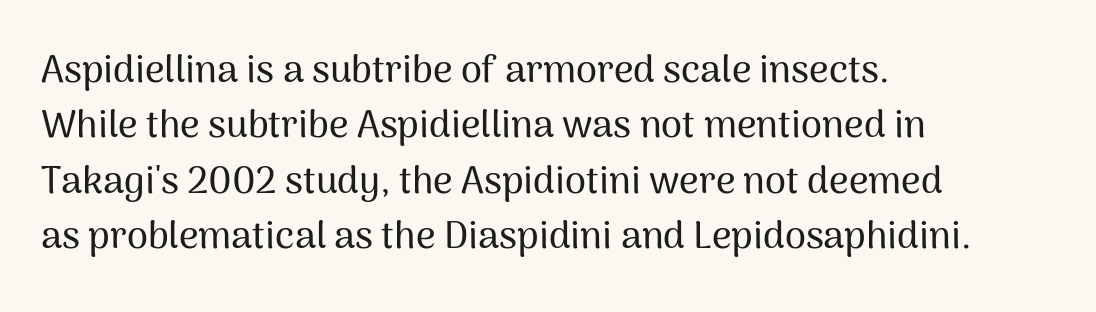
The image shows 38 px sans-serif type, upright; set left-aligned, normal line spacing (1.46x), normal letter spacing, not underlined; medium stroke contrast and a medium x-height.
